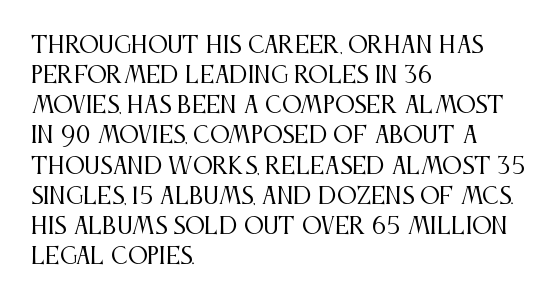
Q: Is the text bold? A: No.
Q: Is the text italic (slanted)? A: No, it is upright.
Q: Is the text underlined? A: No.
Q: How is the paragraph aligned? A: Left-aligned.
Q: Is the spacing between letters normal or unusually wide? A: Normal.
Q: Is the spacing between lines tight, normal or loose? A: Normal.
